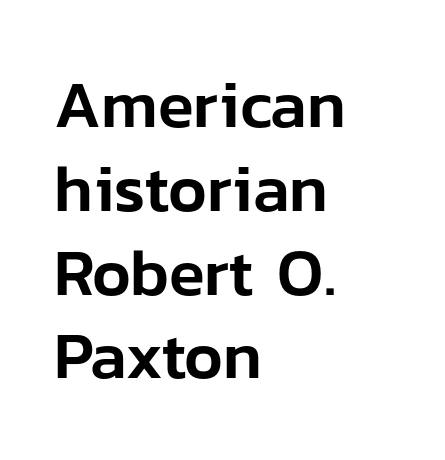
{"serif": "no", "italic": "no", "width": "normal", "stroke_contrast": "low", "x_height": "medium", "monospaced": "no", "underline": "no", "align": "left", "line_spacing": "normal", "line_spacing_ratio": 1.27, "letter_spacing": "normal", "letter_spacing_em": 0.0, "glyph_px": 66}
